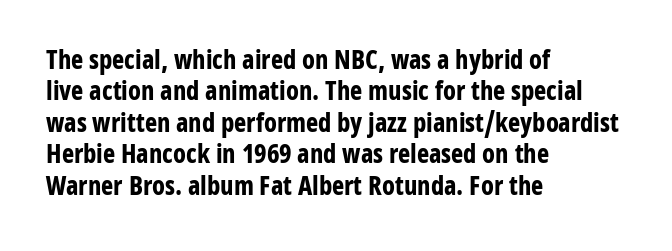
Posture: straight, roman, zero tilt. A student would call this left alignment; a typographer would say flush left, rag right. Rule under the text: the space is simply empty. Between one letter and the next there's only the usual sliver of space. Plenty of ink on the page — the face is bold.
